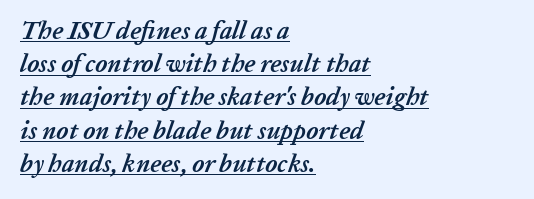
These lines were composed using italics. The lines sit at an ordinary, default distance from one another. The glyphs have the mass of a bold cut. This sample uses plain, unmodified letter spacing. Leftover space on each line is placed entirely after the last word. This rendering features underlined lettering.
